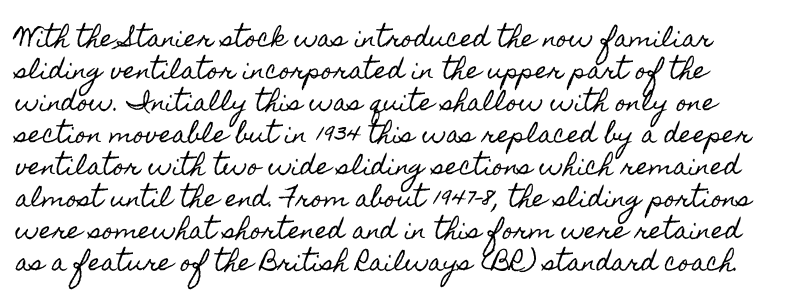
Q: Is the text italic (slanted)? A: Yes.
Q: Is the text underlined? A: No.
Q: Is the spacing between letters normal or unusually wide? A: Normal.
Q: Is the spacing between lines tight, normal or loose? A: Normal.
